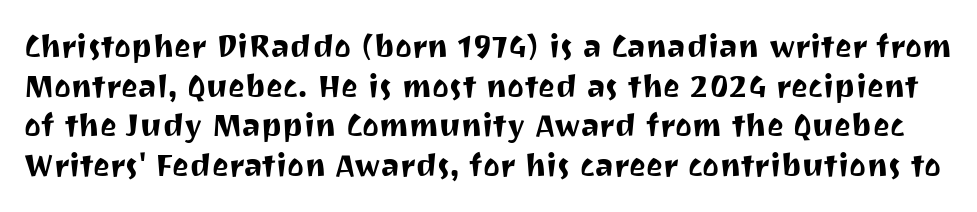
{"serif": "no", "italic": "no", "width": "normal", "stroke_contrast": "medium", "x_height": "medium", "monospaced": "no", "underline": "no", "line_spacing_ratio": 1.24, "letter_spacing": "normal", "letter_spacing_em": 0.0, "glyph_px": 32}
